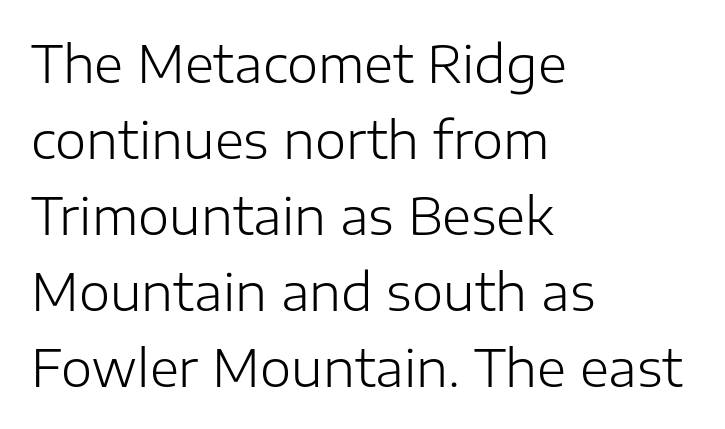
Character widths vary here, with narrow letters taking less room than wide ones. The type is set solid horizontally, with unmodified tracking. Tall strokes in this sample are plumb rather than angled. Each row of text sits above clean, open space. Examine the stroke ends and you'll find no serifs. Typeset ragged right — the left edge is the straight one.
